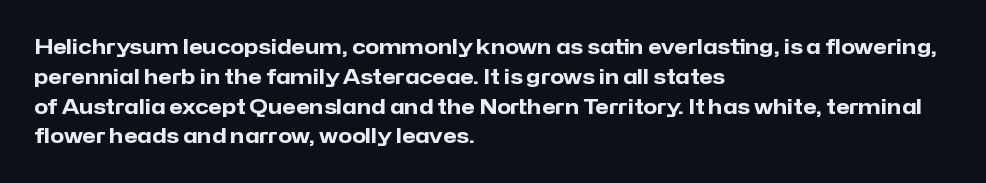
The image shows 20 px bold type, upright; set left-aligned, normal line spacing (1.49x), normal letter spacing, not underlined.
